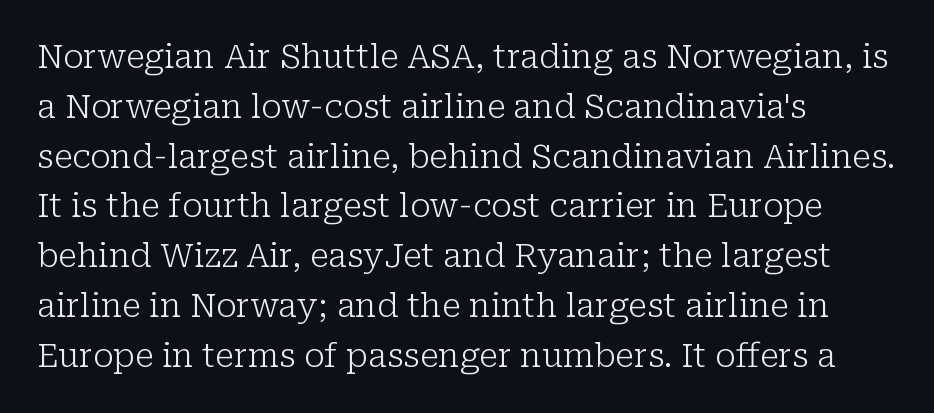
The image shows 33 px light serif type, upright; set left-aligned, normal line spacing (1.51x), normal letter spacing, not underlined; low stroke contrast and a medium x-height.
